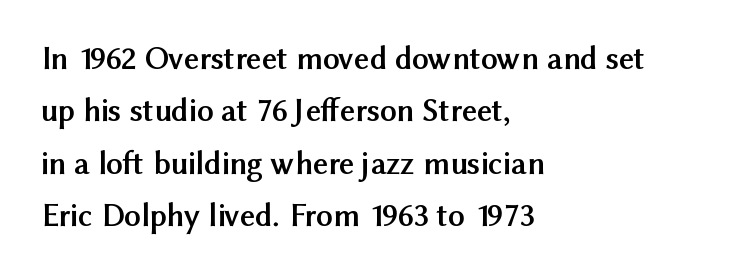
The image shows 33 px semibold sans-serif type, upright; set left-aligned, normal line spacing (1.59x), normal letter spacing, not underlined; medium stroke contrast and a medium x-height.
